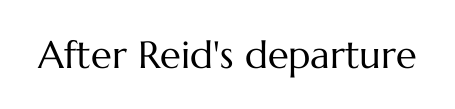
The image shows 38 px regular-weight type, upright; set normal letter spacing, not underlined; medium stroke contrast and a medium x-height.
